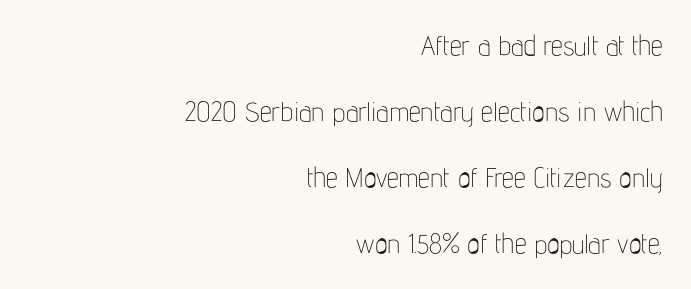
This rendering leaves character spacing at its baseline value. Ordinary non-slanted type is in use. Leading: increased. The rendering anchors every line to the right-hand side. No heavy texture on the line: the type isn't bold.
